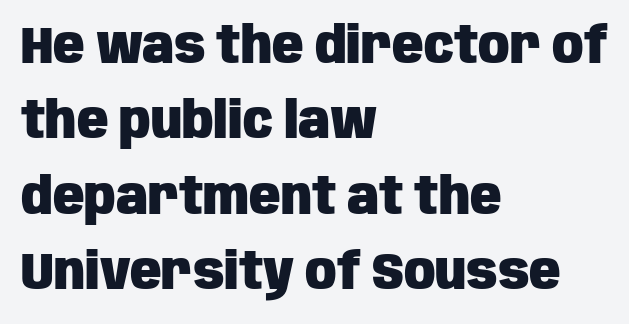
{"serif": "no", "italic": "no", "bold": "yes", "weight": "heavy", "width": "condensed", "stroke_contrast": "low", "x_height": "large", "monospaced": "no", "underline": "no", "align": "left", "line_spacing": "normal", "line_spacing_ratio": 1.45, "letter_spacing": "normal", "letter_spacing_em": 0.0, "glyph_px": 52}
